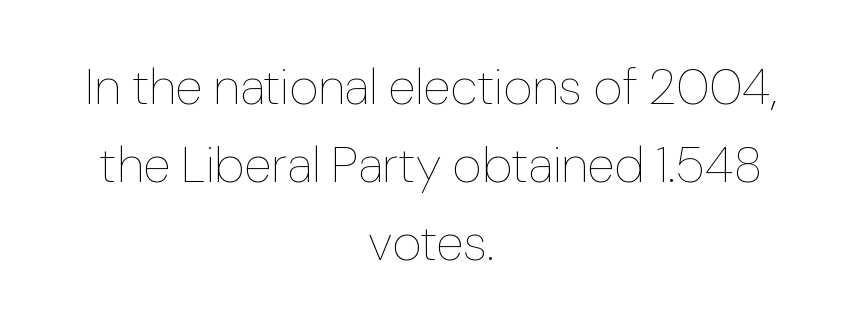
Q: Is the text bold? A: No.
Q: Is the text italic (slanted)? A: No, it is upright.
Q: Is the text underlined? A: No.
Q: How is the paragraph aligned? A: Centered.
Q: Is the spacing between letters normal or unusually wide? A: Normal.
Q: Is the spacing between lines tight, normal or loose? A: Normal.
Q: Width (condensed, normal, or wide)? A: Normal.
Q: Stroke contrast? A: Low.
Q: x-height? A: Medium.
Q: Monospaced? A: No.
